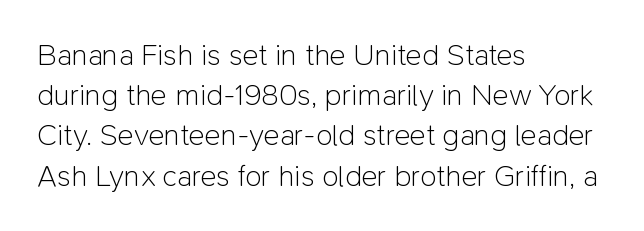
The image shows 30 px light sans-serif type, upright; set left-aligned, normal line spacing (1.34x), normal letter spacing, not underlined; low stroke contrast and a medium x-height.
